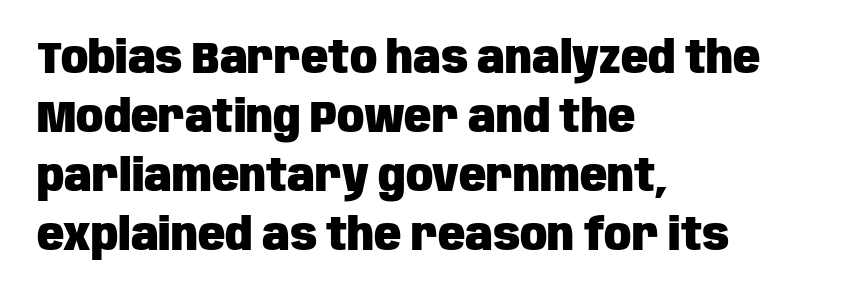
Q: Is the text bold? A: Yes.
Q: Is the text italic (slanted)? A: No, it is upright.
Q: Is the typeface a serif or a sans-serif typeface? A: Sans-serif.
Q: Is the text underlined? A: No.
Q: How is the paragraph aligned? A: Left-aligned.
Q: Is the spacing between letters normal or unusually wide? A: Normal.
Q: Is the spacing between lines tight, normal or loose? A: Normal.
Q: Width (condensed, normal, or wide)? A: Condensed.
Q: Stroke contrast? A: Low.
Q: x-height? A: Large.
Q: Monospaced? A: No.
